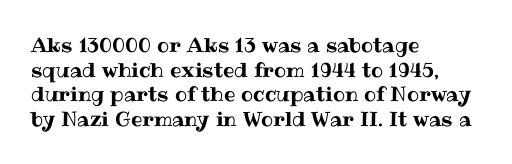
The image shows 20 px text type, upright; set left-aligned, line spacing 1.23x, normal letter spacing, not underlined.
